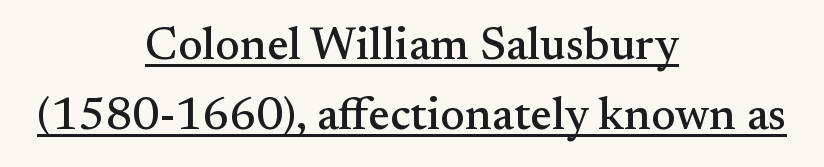
Observe the ordinary spacing: letters are neighbours, not strangers. It's the straight-up-and-down kind of type. Which margin do the lines hug? Neither — every line sits in the middle. Students, observe the line beneath the letters — that is underlining.
